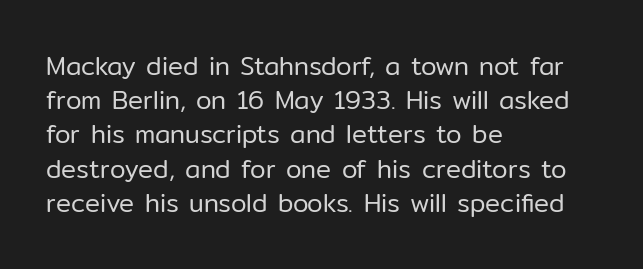
The area under the type is left untouched. A roman cut, with each character standing at attention. Observe the ordinary spacing: letters are neighbours, not strangers. Notice how the passage keeps a crisp vertical edge on the left only.
